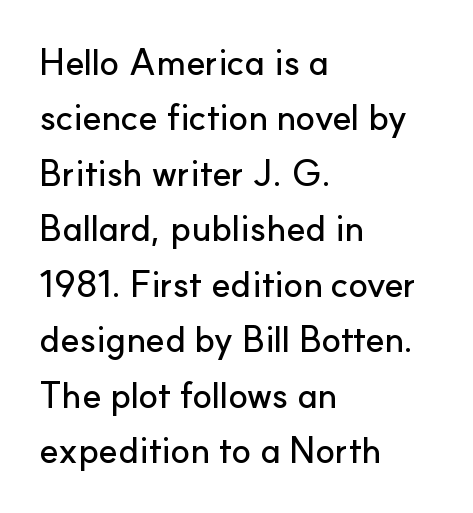
The image shows 36 px sans-serif type, upright; set left-aligned, normal line spacing (1.54x), normal letter spacing, not underlined; low stroke contrast and a small x-height.
